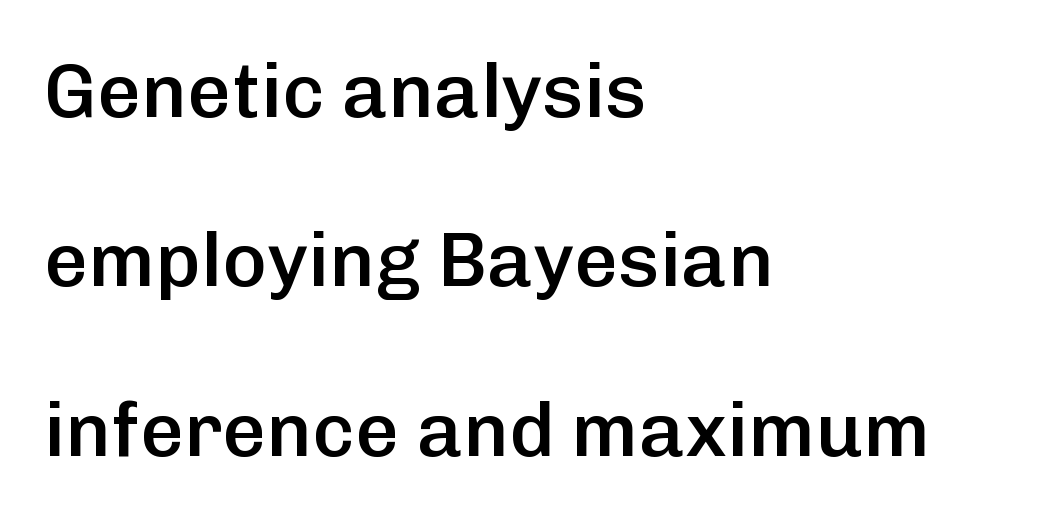
Q: Is the text bold? A: Semi-bold.
Q: Is the text italic (slanted)? A: No, it is upright.
Q: Is the typeface a serif or a sans-serif typeface? A: Sans-serif.
Q: Is the text underlined? A: No.
Q: How is the paragraph aligned? A: Left-aligned.
Q: Is the spacing between letters normal or unusually wide? A: Normal.
Q: Is the spacing between lines tight, normal or loose? A: Loose.
Q: Width (condensed, normal, or wide)? A: Normal.
Q: Stroke contrast? A: Low.
Q: x-height? A: Medium.
Q: Monospaced? A: No.
